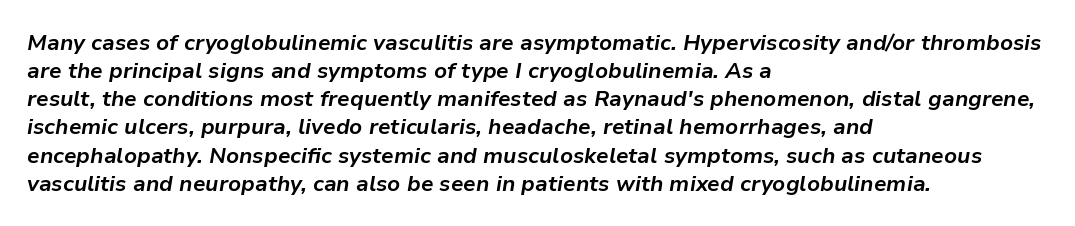
{"italic": "yes", "lean": "right", "slant_degrees": 9, "bold": "yes", "underline": "no", "align": "left", "line_spacing": "normal", "line_spacing_ratio": 1.28, "letter_spacing": "normal", "letter_spacing_em": 0.0, "glyph_px": 22}
